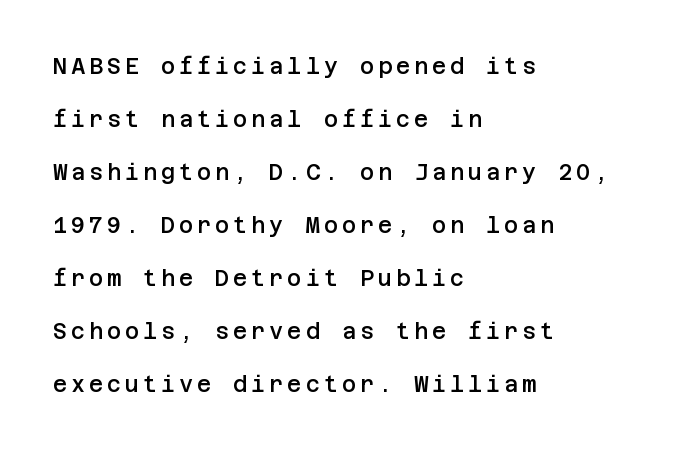
The letters stand straight up with perfectly vertical stems. As a designer I'd log this as weight 600, semibold. Leftover space on each line is placed entirely after the last word. What's the leading like? Stretched, with rows far apart. No word sits above an underline.
